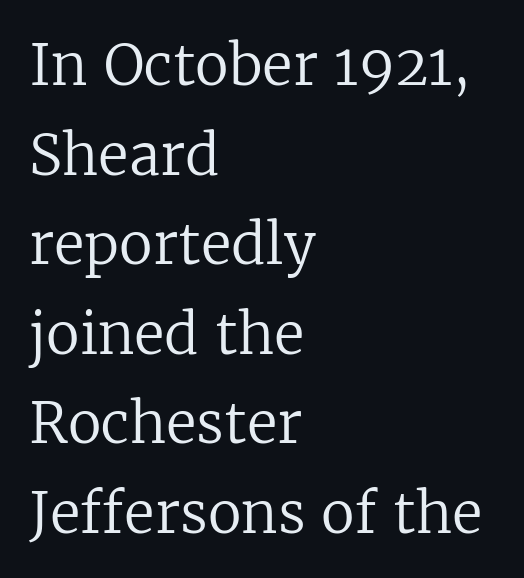
Regarding serifs, this sample has them. Compared with typical paragraphs, the rows here are spaced about the same. No heavy texture on the line: the type isn't bold. Is this a fixed-width face? No — the glyphs have proportional, varying widths. The rendering anchors every line to the left-hand side. Compared with typical body copy, the letter spacing here is the same.
